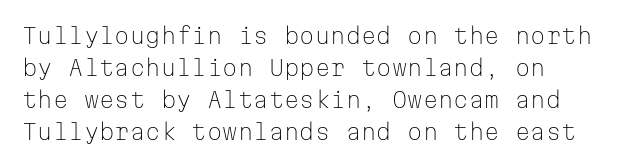
Nope, not italic — everything's standing straight. Descenders are the only things crossing below the line. This rendering leaves character spacing at its baseline value. A typesetter would call this leading conventional body-copy spacing.
